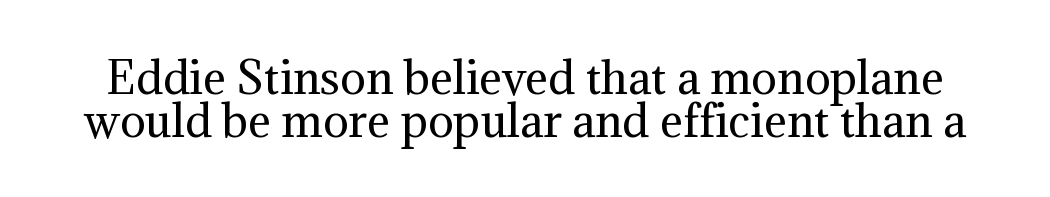
The image shows 43 px regular-weight serif type, upright; set tight line spacing (1.0x), normal letter spacing, not underlined; medium stroke contrast and a medium x-height.
